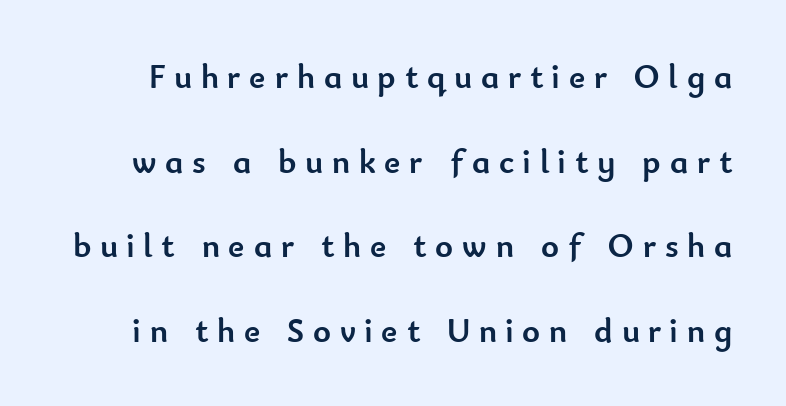
{"serif": "no", "italic": "no", "bold": "yes", "weight": "semibold", "width": "normal", "stroke_contrast": "low", "x_height": "small", "monospaced": "no", "underline": "no", "line_spacing": "loose", "line_spacing_ratio": 2.49, "letter_spacing": "wide", "letter_spacing_em": 0.26, "glyph_px": 34}
